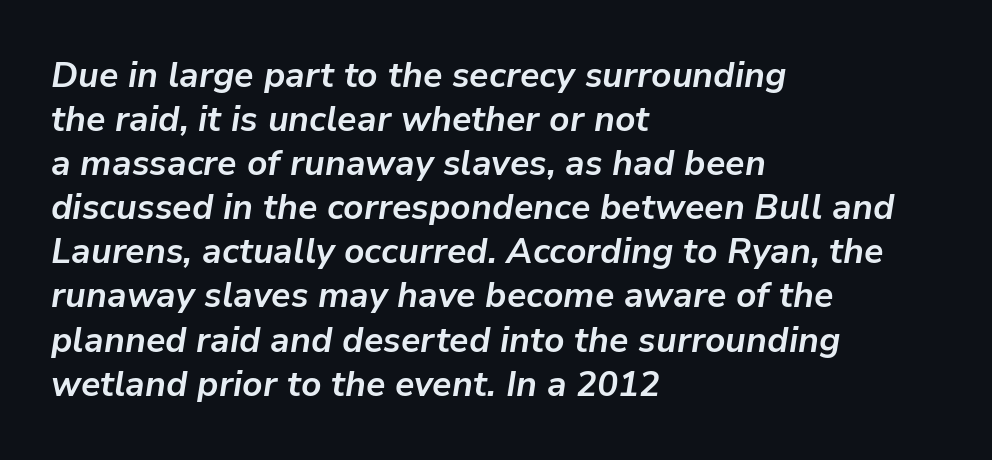
Caption: bold face, heavy strokes. The face used here has a pronounced slope to its letters. The gaps between neighbouring characters are ordinary and unremarkable. Here the designer chose a conventional face with non-uniform glyph widths. Alignment: flush left.
